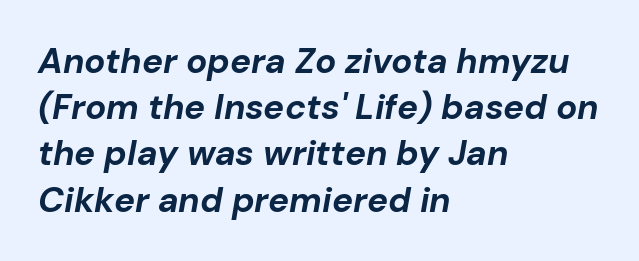
Q: Is the text bold? A: Yes.
Q: Is the text italic (slanted)? A: Yes, it leans right by about 10 degrees.
Q: Is the text underlined? A: No.
Q: How is the paragraph aligned? A: Left-aligned.
Q: Is the spacing between letters normal or unusually wide? A: Normal.
Q: Is the spacing between lines tight, normal or loose? A: Normal.
Q: Width (condensed, normal, or wide)? A: Normal.
Q: Stroke contrast? A: Low.
Q: x-height? A: Medium.
Q: Monospaced? A: No.
